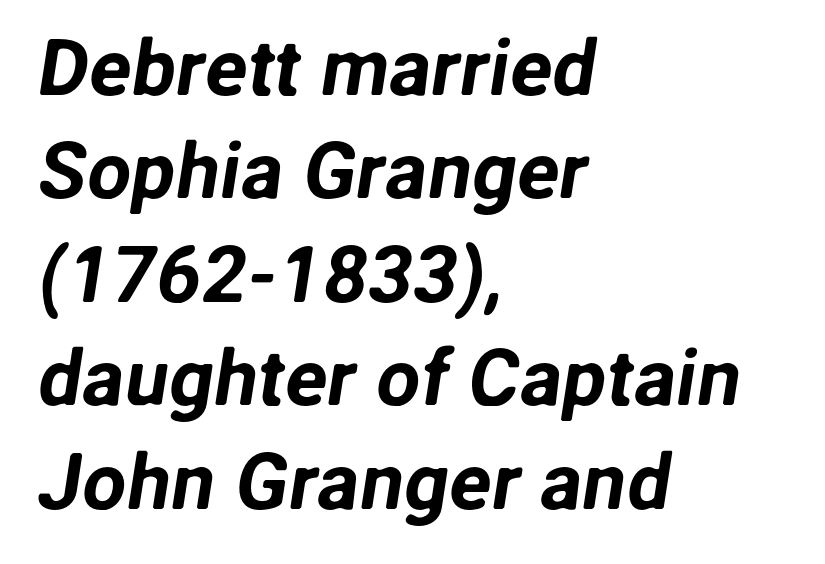
Q: Is the typeface a serif or a sans-serif typeface? A: Sans-serif.
Q: Is the text underlined? A: No.
Q: How is the paragraph aligned? A: Left-aligned.
Q: Is the spacing between letters normal or unusually wide? A: Normal.
Q: Is the spacing between lines tight, normal or loose? A: Normal.
Q: Width (condensed, normal, or wide)? A: Normal.
Q: Stroke contrast? A: Low.
Q: x-height? A: Medium.
Q: Monospaced? A: No.
